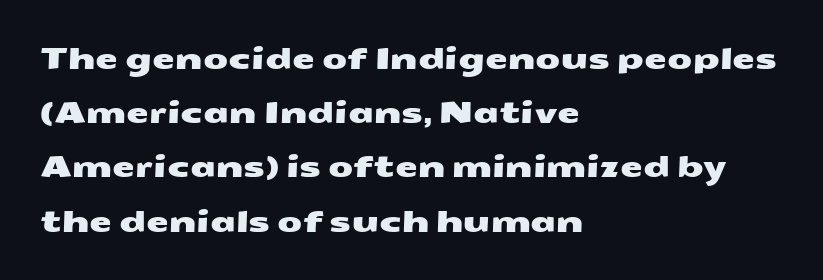
{"serif": "no", "width": "wide", "stroke_contrast": "medium", "x_height": "medium", "monospaced": "no", "underline": "no", "align": "left", "line_spacing_ratio": 1.87, "letter_spacing": "normal", "letter_spacing_em": 0.0, "glyph_px": 29}
